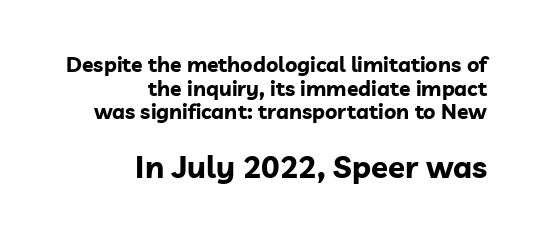
The setting favours the right margin, as signatures and pull-quotes sometimes do. Do the characters align in a grid? No, the font is proportional. Caption: bold face, heavy strokes. What stands out about the letter spacing? Nothing — it is the standard amount.
